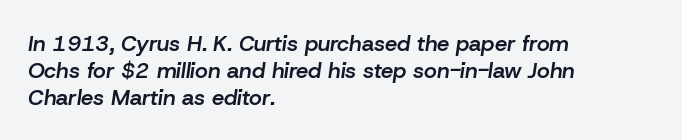
{"italic": "yes", "lean": "right", "slant_degrees": 8, "bold": "semi", "underline": "no", "align": "left", "line_spacing_ratio": 1.22, "letter_spacing": "normal", "letter_spacing_em": 0.0, "glyph_px": 22}
